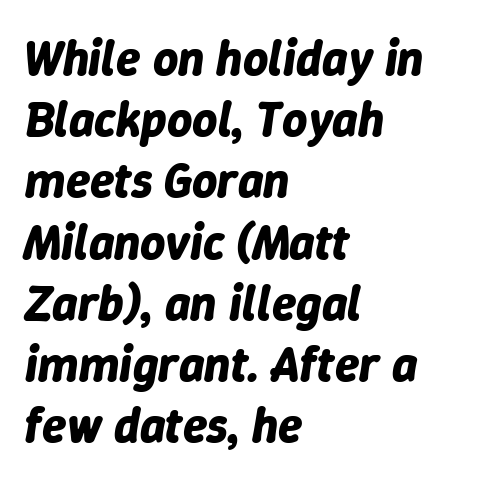
{"italic": "yes", "lean": "right", "slant_degrees": 9, "bold": "yes", "weight": "bold", "width": "normal", "stroke_contrast": "low", "x_height": "medium", "monospaced": "no", "underline": "no", "align": "left", "line_spacing": "normal", "line_spacing_ratio": 1.25, "letter_spacing": "normal", "letter_spacing_em": 0.0, "glyph_px": 49}
